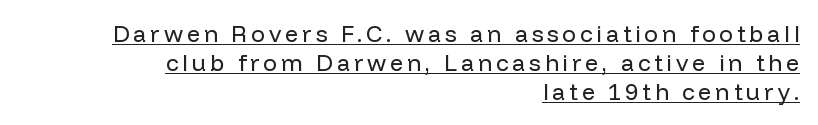
{"italic": "no", "bold": "no", "underline": "yes", "align": "right", "line_spacing": "normal", "line_spacing_ratio": 1.26, "glyph_px": 23}
